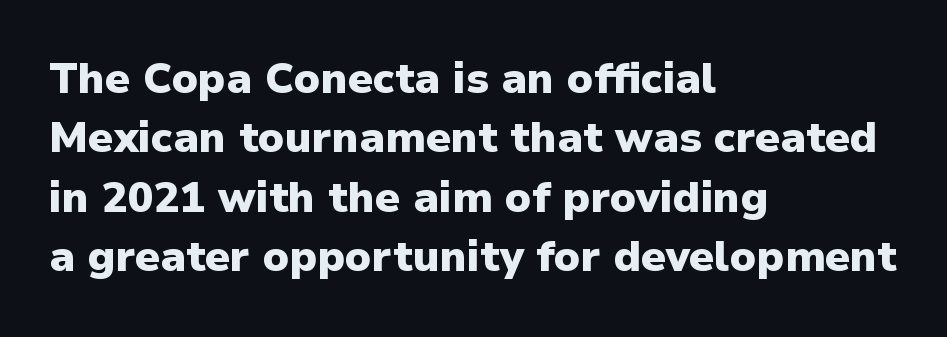
{"serif": "no", "italic": "no", "bold": "yes", "weight": "heavy", "width": "normal", "stroke_contrast": "low", "x_height": "medium", "monospaced": "no", "underline": "no", "align": "left", "line_spacing": "normal", "line_spacing_ratio": 1.38, "letter_spacing": "normal", "letter_spacing_em": 0.0, "glyph_px": 43}
